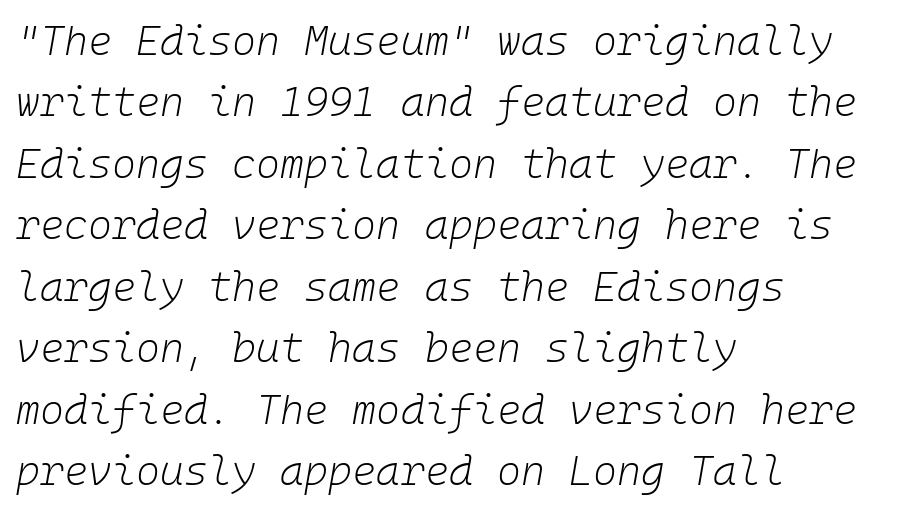
The image shows 41 px light type, italic (leaning right), monospaced; set left-aligned, normal line spacing (1.5x), normal letter spacing, not underlined; low stroke contrast and a medium x-height.
